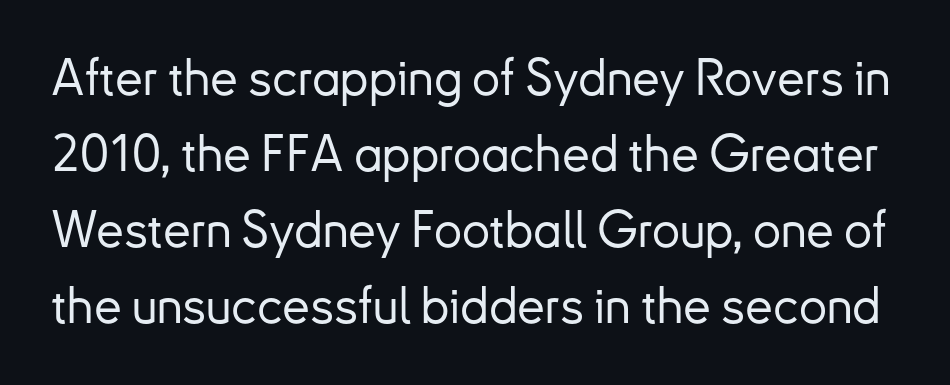
Underlining? Definitely not there. The face used here is rendered with its standard letterfit. The passage shown is typeset with a sans-serif family. The space between consecutive lines is moderate.
